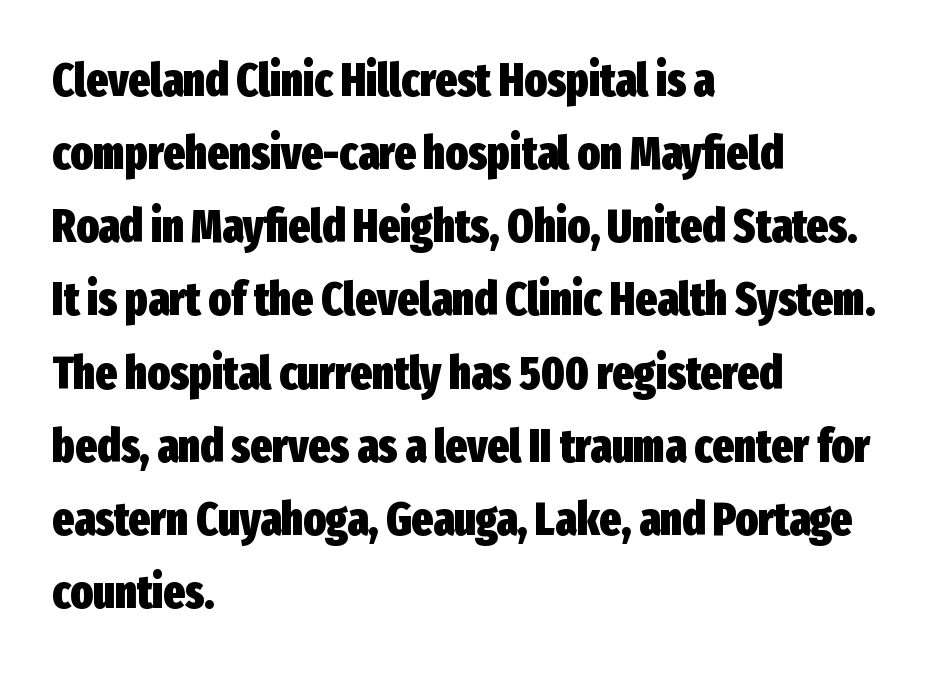
The image shows 46 px heavy, condensed sans-serif type, upright; set left-aligned, normal line spacing (1.59x), normal letter spacing, not underlined; low stroke contrast and a medium x-height.
